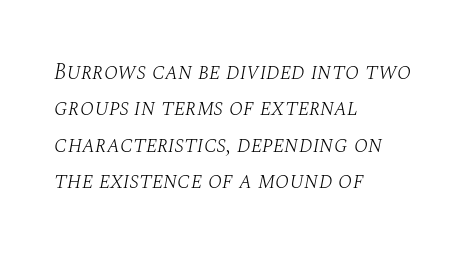
{"italic": "yes", "lean": "right", "slant_degrees": 10, "bold": "no", "underline": "no", "align": "left", "line_spacing": "normal", "line_spacing_ratio": 1.58, "letter_spacing": "normal", "letter_spacing_em": 0.0, "glyph_px": 23}
